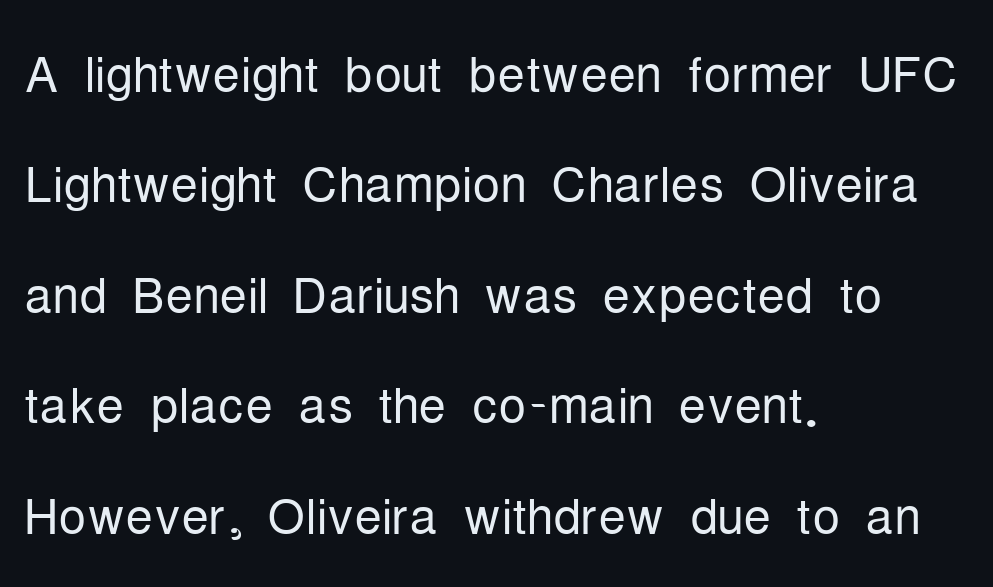
The image shows 69 px light, condensed sans-serif type, upright; set left-aligned, normal line spacing (1.6x), normal letter spacing, not underlined; low stroke contrast and a medium x-height.
